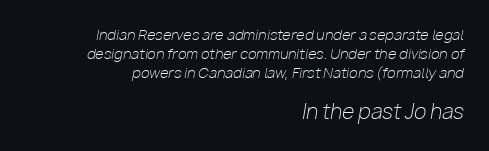
Q: Is the text bold? A: No.
Q: Is the text italic (slanted)? A: Yes, it leans right by about 10 degrees.
Q: Is the text underlined? A: No.
Q: How is the paragraph aligned? A: Right-aligned.
Q: Is the spacing between letters normal or unusually wide? A: Normal.
Q: Is the spacing between lines tight, normal or loose? A: Normal.
Q: Which block of text is set in a larger size, the first (top) or the second (bottom)? A: The second (bottom) one.
